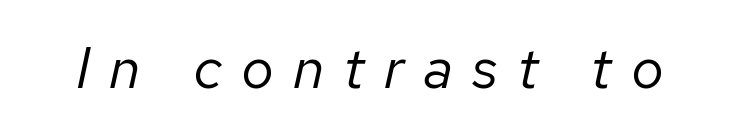
Q: Is the text bold? A: No.
Q: Is the text italic (slanted)? A: Yes, it leans right by about 12 degrees.
Q: Is the text underlined? A: No.
Q: Is the spacing between letters normal or unusually wide? A: Unusually wide.
Q: Width (condensed, normal, or wide)? A: Normal.
Q: Stroke contrast? A: Low.
Q: x-height? A: Medium.
Q: Monospaced? A: No.
